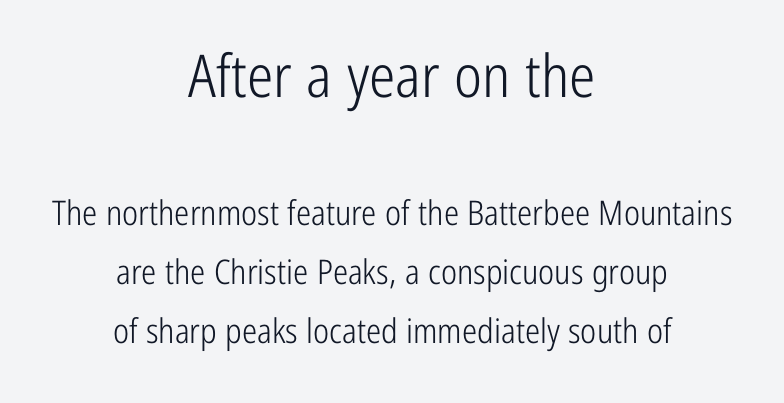
{"serif": "no", "italic": "no", "bold": "no", "weight": "light", "width": "condensed", "stroke_contrast": "low", "x_height": "medium", "monospaced": "no", "underline": "no", "align": "center", "line_spacing_ratio": 1.73, "letter_spacing": "normal", "letter_spacing_em": 0.0, "larger_block": "first", "size_ratio": 1.74, "glyph_px": 59}
